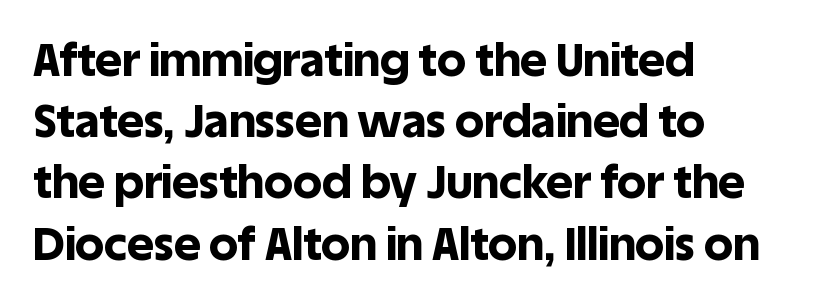
{"serif": "no", "italic": "no", "bold": "yes", "weight": "bold", "width": "normal", "x_height": "large", "monospaced": "no", "underline": "no", "align": "left", "line_spacing": "normal", "line_spacing_ratio": 1.33, "letter_spacing": "normal", "letter_spacing_em": 0.0, "glyph_px": 46}
